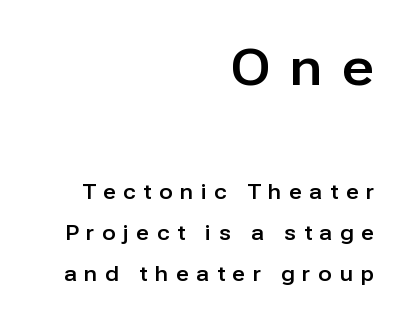
Q: Is the text italic (slanted)? A: No, it is upright.
Q: Is the typeface a serif or a sans-serif typeface? A: Sans-serif.
Q: Is the text underlined? A: No.
Q: How is the paragraph aligned? A: Right-aligned.
Q: Is the spacing between letters normal or unusually wide? A: Unusually wide.
Q: Is the spacing between lines tight, normal or loose? A: Loose.
Q: Which block of text is set in a larger size, the first (top) or the second (bottom)? A: The first (top) one.
Q: Width (condensed, normal, or wide)? A: Normal.
Q: Stroke contrast? A: Low.
Q: x-height? A: Medium.
Q: Monospaced? A: No.
